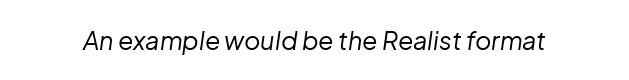
Q: Is the text bold? A: No.
Q: Is the text italic (slanted)? A: Yes, it leans right by about 8 degrees.
Q: Is the text underlined? A: No.
Q: Is the spacing between letters normal or unusually wide? A: Normal.
